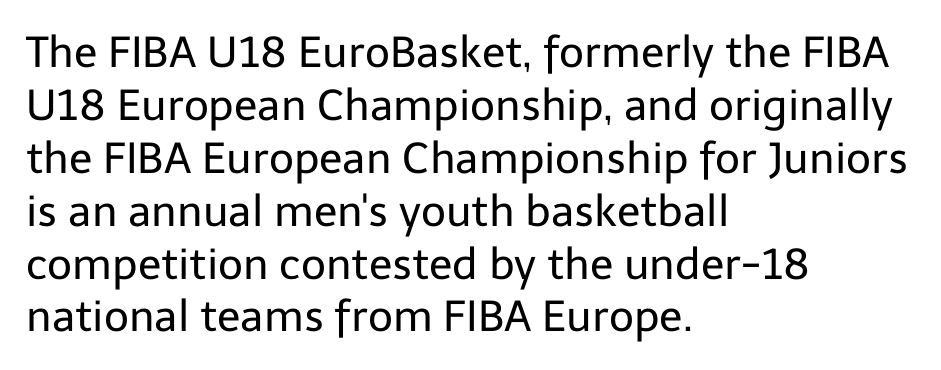
The image shows 43 px regular-weight sans-serif type, upright; set left-aligned, line spacing 1.23x, normal letter spacing, not underlined; low stroke contrast and a medium x-height.
